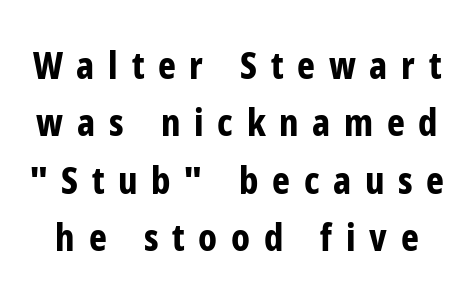
The image shows 38 px bold, condensed sans-serif type, upright; set normal line spacing (1.51x), unusually wide letter spacing (+0.36 em), not underlined; low stroke contrast and a medium x-height.
